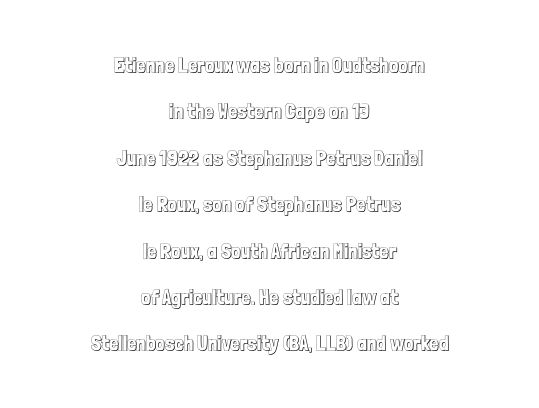
Q: Is the text italic (slanted)? A: No, it is upright.
Q: Is the text underlined? A: No.
Q: How is the paragraph aligned? A: Centered.
Q: Is the spacing between letters normal or unusually wide? A: Normal.
Q: Is the spacing between lines tight, normal or loose? A: Loose.
